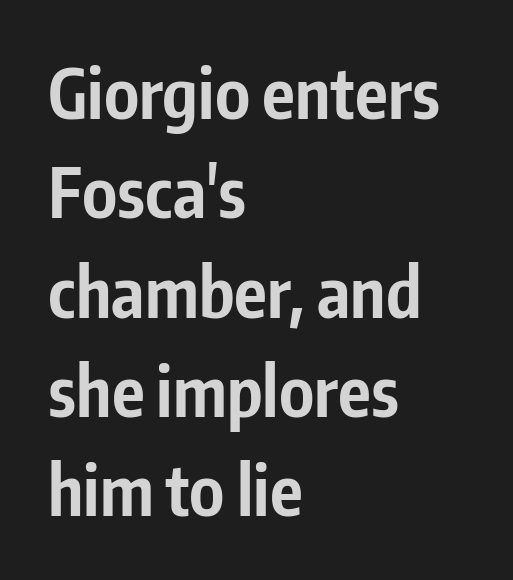
Italic: no, the glyphs are upright roman. The letters advance in unequal steps, a hallmark of proportional type. Type style note: lacks serifs. Any mark beneath the type? The region is blank. Normally led — the rows are evenly, conventionally spaced. The compositor pushed each line to the left boundary.
